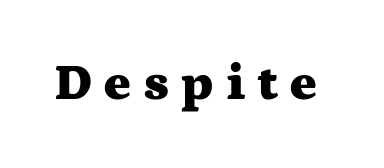
The image shows 52 px heavy, wide serif type, upright; set unusually wide letter spacing (+0.22 em), not underlined; medium stroke contrast and a medium x-height.
